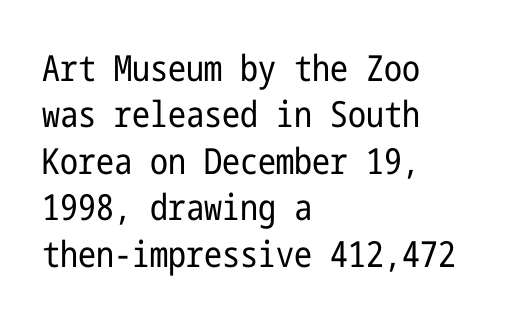
{"serif": "no", "italic": "no", "bold": "no", "weight": "regular", "width": "condensed", "stroke_contrast": "low", "x_height": "medium", "underline": "no", "align": "left", "line_spacing": "normal", "line_spacing_ratio": 1.29, "letter_spacing": "normal", "letter_spacing_em": 0.0, "glyph_px": 36}
